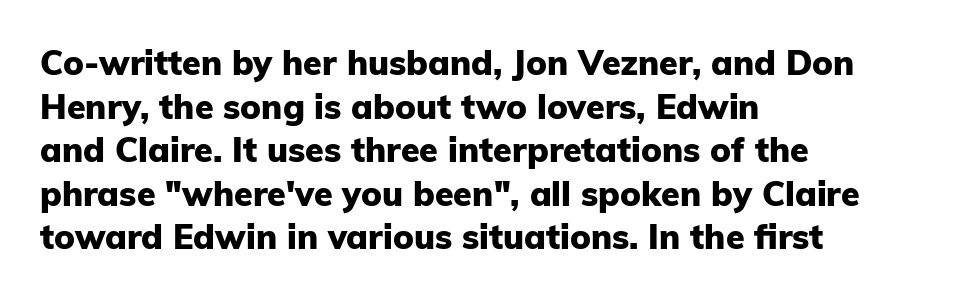
The image shows 34 px heavy sans-serif type, upright; set left-aligned, normal line spacing (1.28x), normal letter spacing, not underlined; low stroke contrast and a medium x-height.
